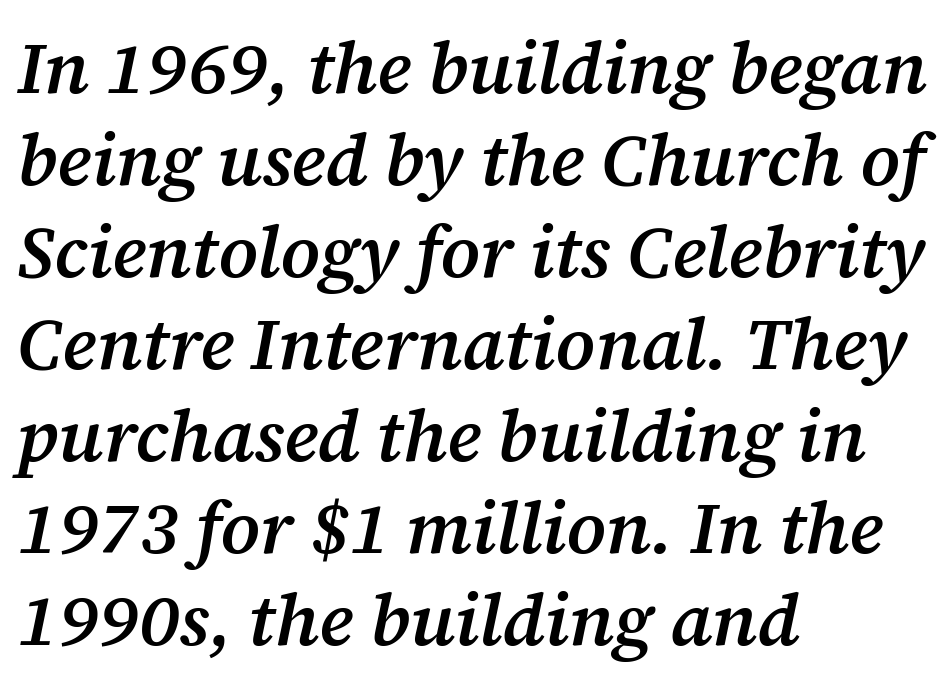
{"serif": "yes", "italic": "yes", "lean": "right", "slant_degrees": 12, "bold": "semi", "weight": "semibold", "width": "normal", "stroke_contrast": "medium", "x_height": "medium", "monospaced": "no", "underline": "no", "align": "left", "line_spacing": "normal", "line_spacing_ratio": 1.26, "letter_spacing": "normal", "letter_spacing_em": 0.0, "glyph_px": 73}
